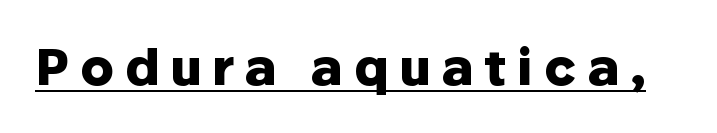
The image shows 50 px heavy sans-serif type, upright; set unusually wide letter spacing (+0.21 em), underlined; low stroke contrast and a medium x-height.
